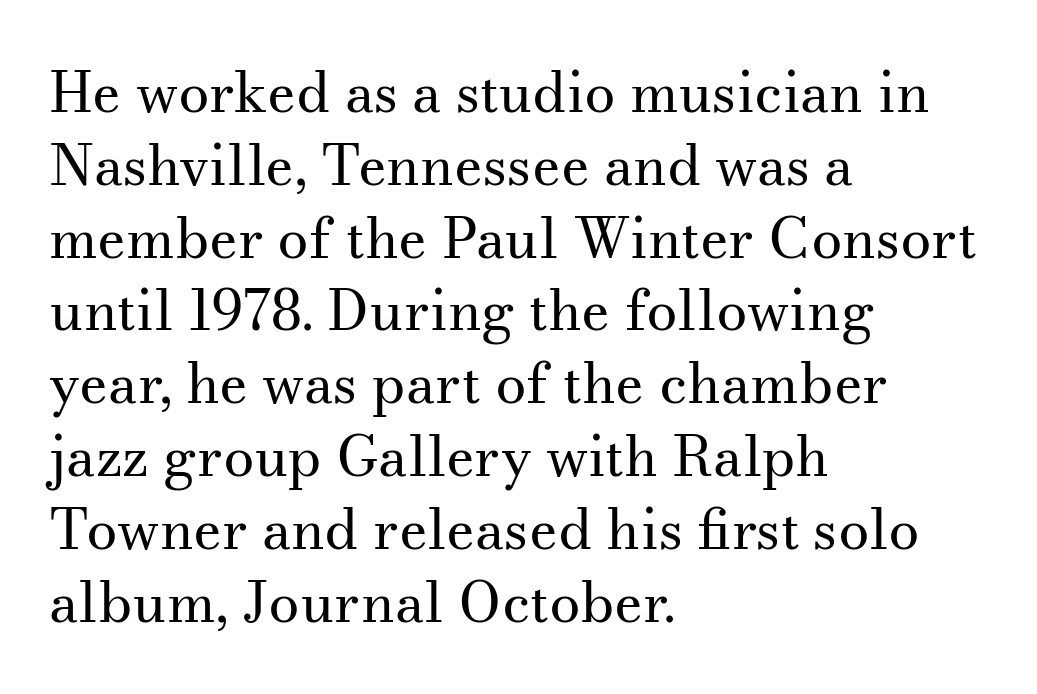
Q: Is the text bold? A: No.
Q: Is the text italic (slanted)? A: No, it is upright.
Q: Is the typeface a serif or a sans-serif typeface? A: Serif.
Q: Is the text underlined? A: No.
Q: How is the paragraph aligned? A: Left-aligned.
Q: Is the spacing between letters normal or unusually wide? A: Normal.
Q: Is the spacing between lines tight, normal or loose? A: Normal.
Q: Width (condensed, normal, or wide)? A: Normal.
Q: Stroke contrast? A: Medium.
Q: x-height? A: Small.
Q: Monospaced? A: No.
